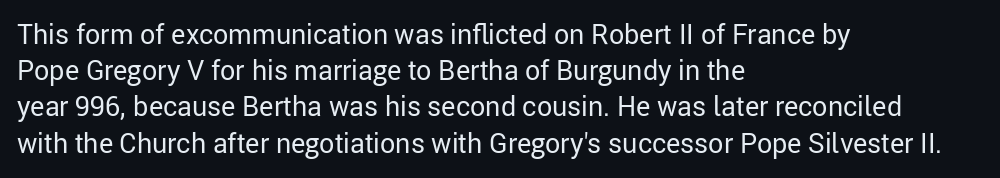
{"italic": "no", "bold": "no", "underline": "no", "align": "left", "line_spacing": "normal", "line_spacing_ratio": 1.34, "letter_spacing": "normal", "letter_spacing_em": 0.0, "glyph_px": 27}
